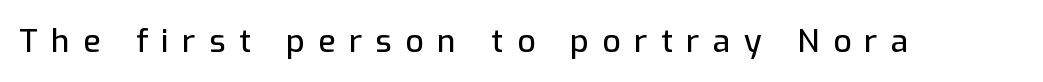
{"serif": "no", "italic": "no", "width": "normal", "stroke_contrast": "low", "x_height": "medium", "monospaced": "no", "underline": "no", "letter_spacing": "wide", "letter_spacing_em": 0.42, "glyph_px": 32}
